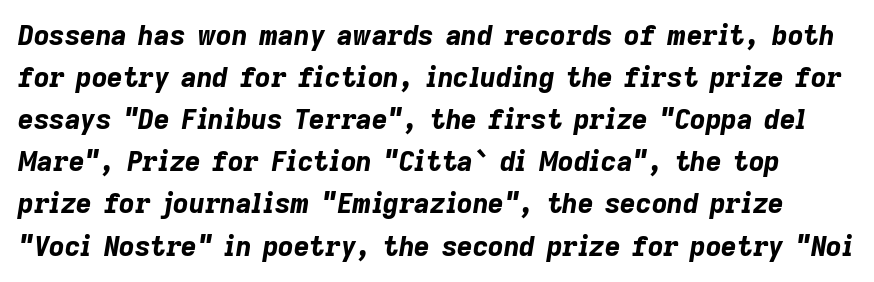
{"italic": "yes", "lean": "right", "slant_degrees": 9, "bold": "yes", "underline": "no", "line_spacing": "normal", "line_spacing_ratio": 1.56, "letter_spacing": "normal", "letter_spacing_em": 0.0, "glyph_px": 27}
